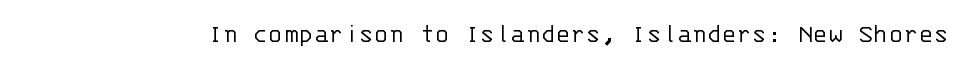
The image shows 28 px light sans-serif type, upright, monospaced; set normal letter spacing, not underlined; low stroke contrast and a large x-height.
